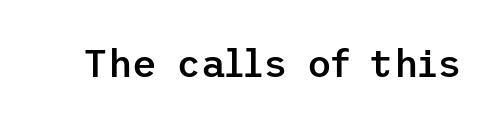
{"serif": "no", "italic": "no", "bold": "semi", "weight": "semibold", "width": "normal", "stroke_contrast": "low", "x_height": "medium", "underline": "no", "letter_spacing": "normal", "letter_spacing_em": 0.0, "glyph_px": 38}
